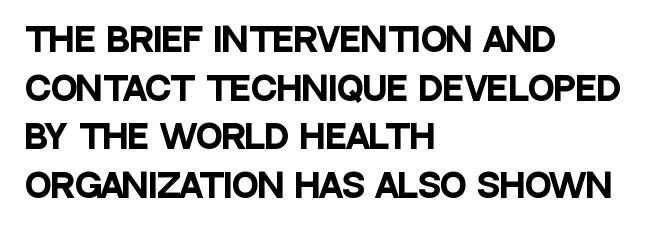
Glyph-to-glyph distance matches everyday printed text. Summary of weight: heavy, a full bold. Only glyphs here, with clear space below each row. If you drew a ruler down the left edge, every line would touch it. Successive baselines arrive at the customary interval. Spacing verdict: proportional, widths tailored to each character.
